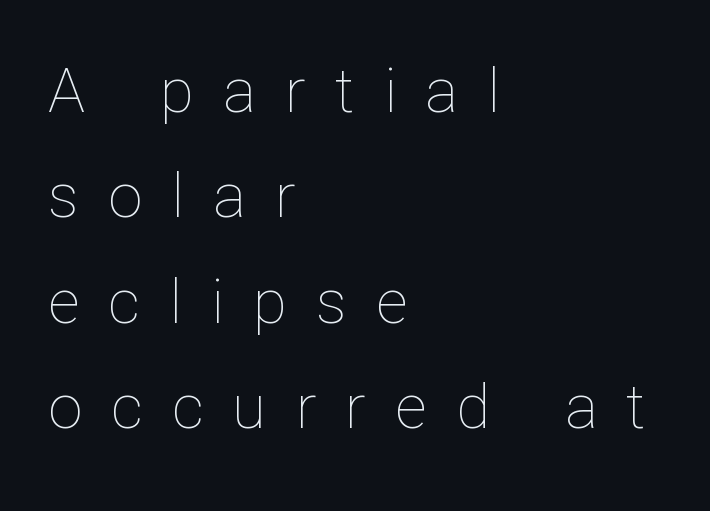
Underline: absent. Ascenders rise straight up at ninety degrees. Does the copy run flush right? No — it runs flush left. Students, observe: this is what conventionally led text looks like. This reads as an unemphasized weight, regular at the heaviest.
